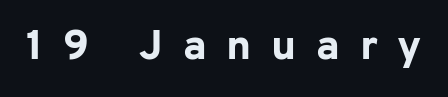
The image shows 42 px bold sans-serif type, upright; set unusually wide letter spacing (+0.47 em), not underlined; low stroke contrast and a medium x-height.
